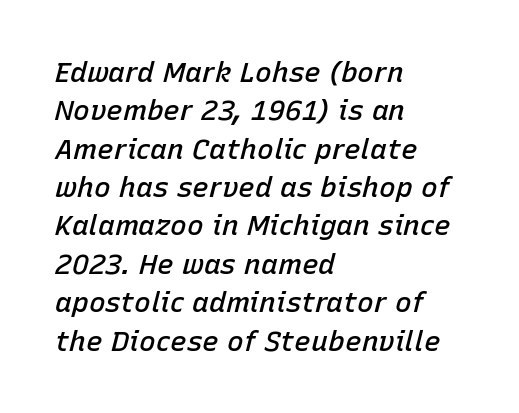
You could not count columns in this text — the font is proportionally spaced. These lines are set flush left with a ragged right edge. Honestly, the row spacing looks completely unremarkable. The face used here has a pronounced slope to its letters. Emphasis by weight is partial: semibold.
